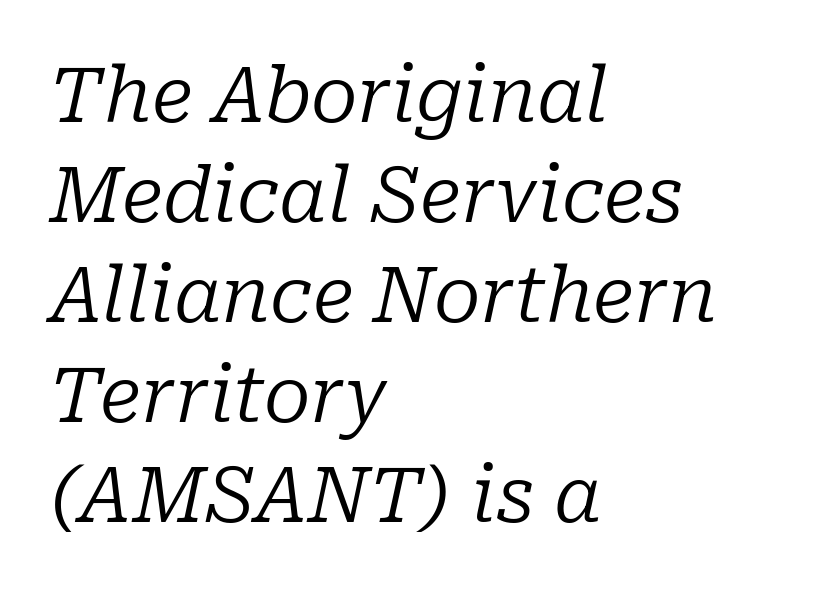
Q: Is the text bold? A: No.
Q: Is the text italic (slanted)? A: Yes, it leans right by about 10 degrees.
Q: Is the typeface a serif or a sans-serif typeface? A: Serif.
Q: Is the text underlined? A: No.
Q: How is the paragraph aligned? A: Left-aligned.
Q: Is the spacing between letters normal or unusually wide? A: Normal.
Q: Is the spacing between lines tight, normal or loose? A: Normal.
Q: Width (condensed, normal, or wide)? A: Normal.
Q: Stroke contrast? A: Low.
Q: x-height? A: Medium.
Q: Monospaced? A: No.
